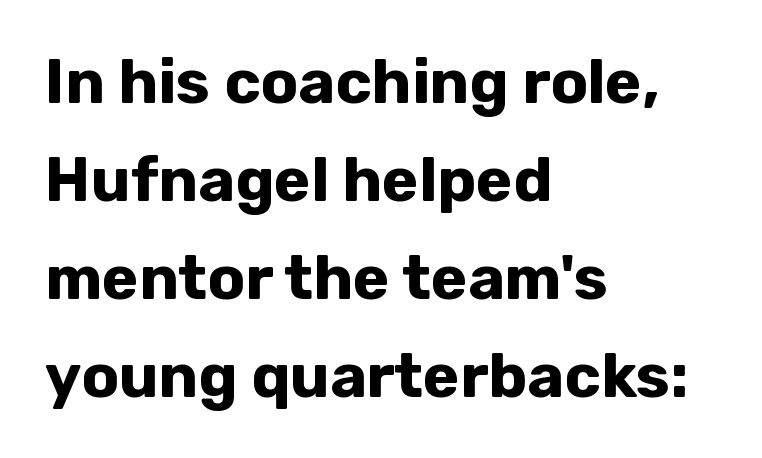
The rendering uses natural spacing where letterforms have individual widths. The typeface chosen for these lines omits serifs. This rendering uses left alignment, leaving the right contour irregular. A roman cut, with each character standing at attention. Interline gaps are of average width in this sample.
